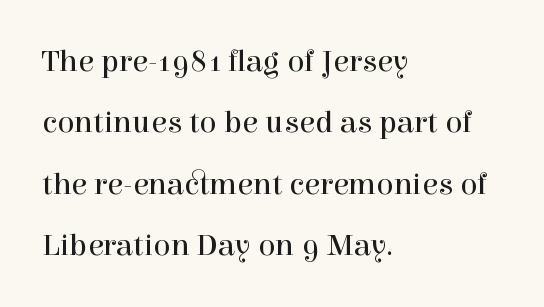
The image shows 32 px regular-weight serif type, upright; set left-aligned, loose line spacing (1.92x), normal letter spacing, not underlined; a medium x-height.
